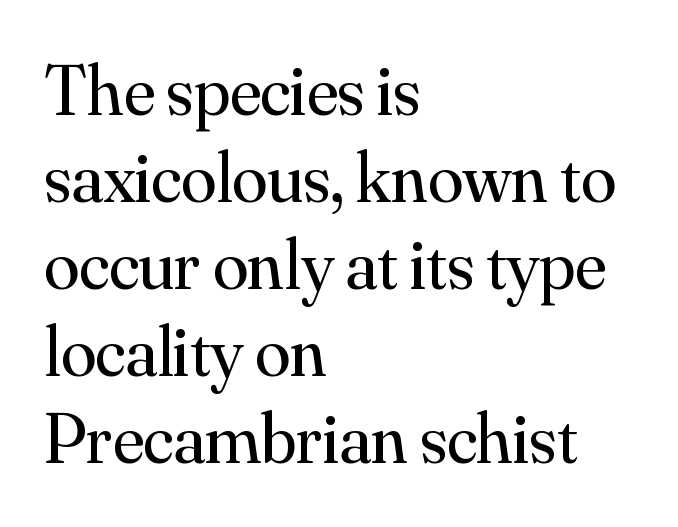
The image shows 72 px regular-weight serif type, upright; set left-aligned, line spacing 1.21x, normal letter spacing, not underlined; medium stroke contrast and a small x-height.
